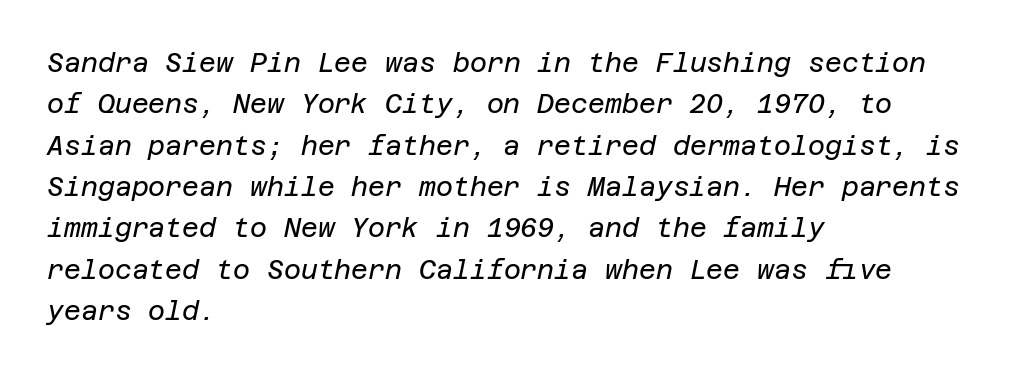
Horizontal bands of white between lines are of average thickness. The space directly below the letters is spotless. Between one letter and the next there's only the usual sliver of space. Characters are canted at an angle relative to the baseline's perpendicular. The weight tops out at a normal text grade. Reading down the block, your eye returns to a fixed left position each line.
